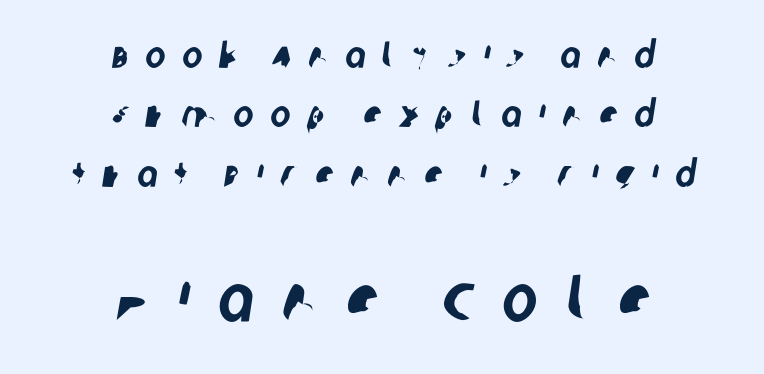
{"serif": "no", "width": "condensed", "stroke_contrast": "low", "x_height": "large", "monospaced": "no", "underline": "no", "align": "center", "line_spacing": "normal", "line_spacing_ratio": 1.56, "letter_spacing": "wide", "letter_spacing_em": 0.44, "larger_block": "second", "size_ratio": 1.74, "glyph_px": 66}
